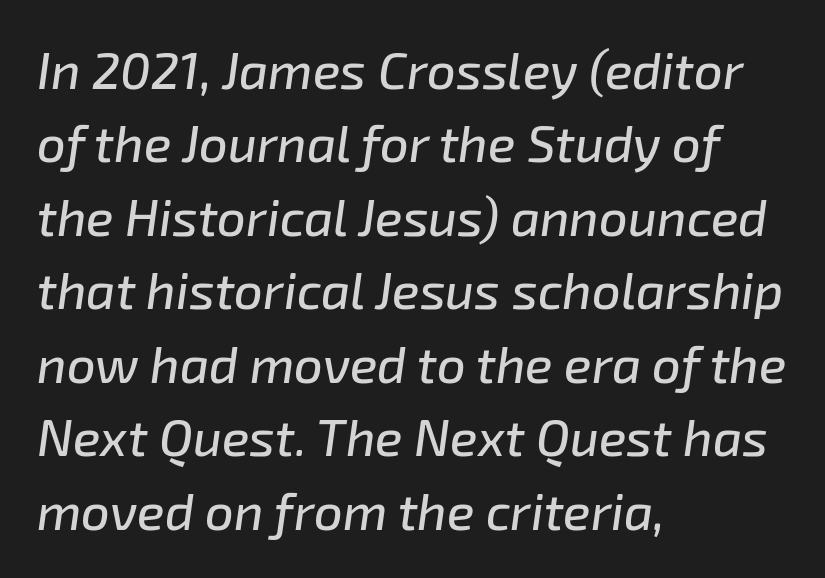
Q: Is the text italic (slanted)? A: Yes, it leans right by about 8 degrees.
Q: Is the text underlined? A: No.
Q: How is the paragraph aligned? A: Left-aligned.
Q: Is the spacing between letters normal or unusually wide? A: Normal.
Q: Is the spacing between lines tight, normal or loose? A: Normal.
Q: Width (condensed, normal, or wide)? A: Normal.
Q: Stroke contrast? A: Low.
Q: x-height? A: Medium.
Q: Monospaced? A: No.
